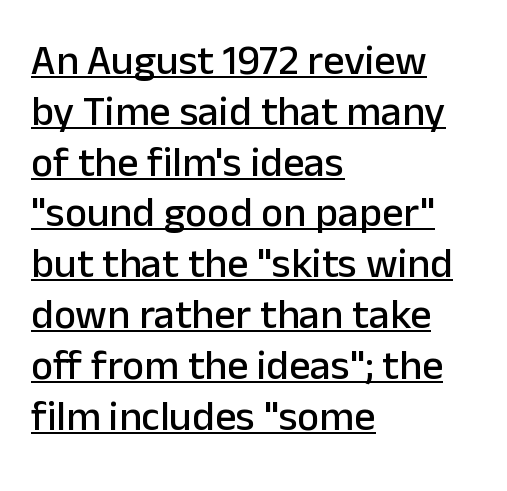
Q: Is the text italic (slanted)? A: No, it is upright.
Q: Is the typeface a serif or a sans-serif typeface? A: Sans-serif.
Q: Is the text underlined? A: Yes.
Q: How is the paragraph aligned? A: Left-aligned.
Q: Is the spacing between letters normal or unusually wide? A: Normal.
Q: Width (condensed, normal, or wide)? A: Normal.
Q: Stroke contrast? A: Low.
Q: x-height? A: Medium.
Q: Monospaced? A: No.
